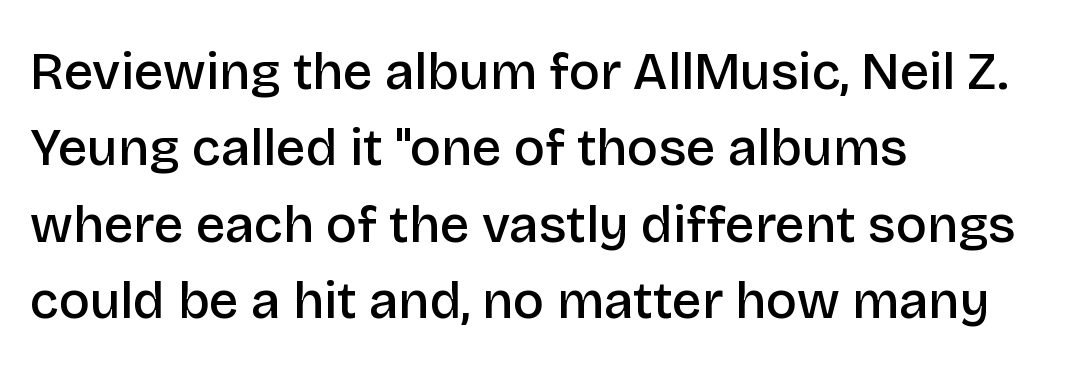
{"serif": "no", "italic": "no", "bold": "semi", "weight": "semibold", "width": "normal", "stroke_contrast": "low", "x_height": "large", "monospaced": "no", "underline": "no", "align": "left", "line_spacing": "normal", "line_spacing_ratio": 1.47, "letter_spacing": "normal", "letter_spacing_em": 0.0, "glyph_px": 52}
